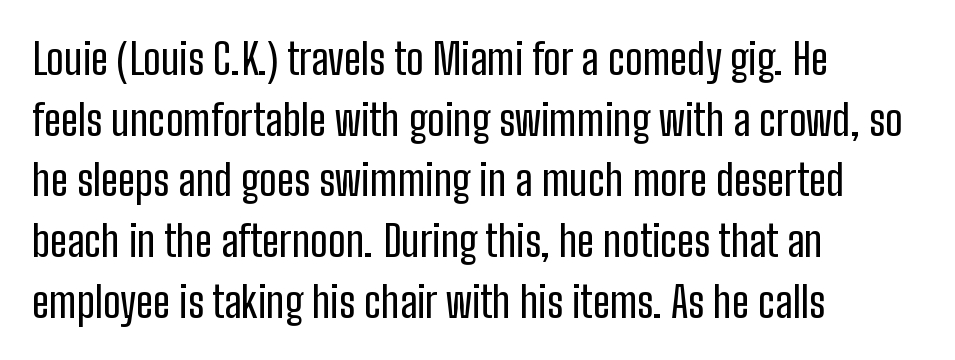
The image shows 43 px condensed sans-serif type, upright; set left-aligned, normal line spacing (1.41x), normal letter spacing, not underlined; low stroke contrast and a medium x-height.
